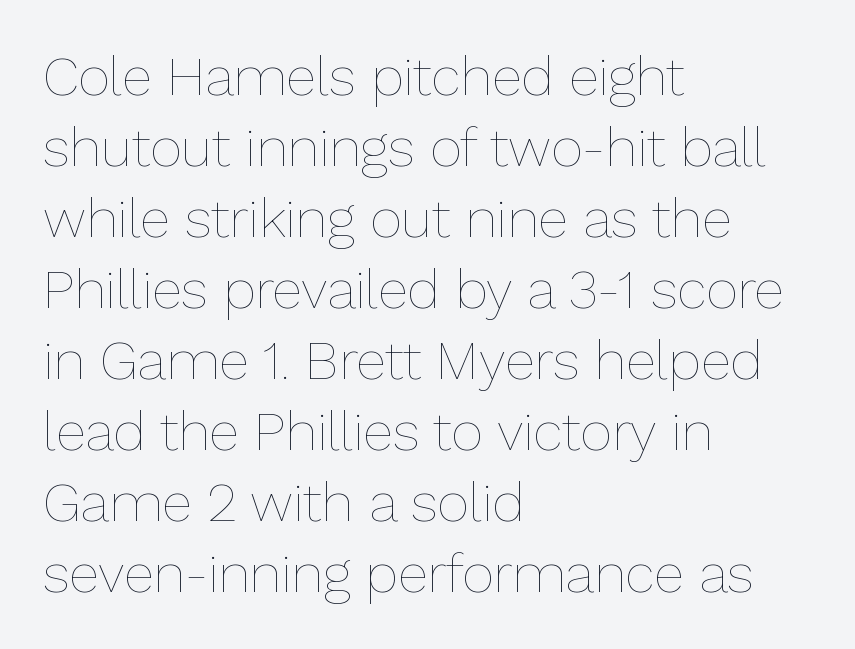
Observe the ordinary spacing: letters are neighbours, not strangers. A typesetter would call this leading conventional body-copy spacing. One-word summary of the alignment: left. These lines were composed using upright roman letters.
